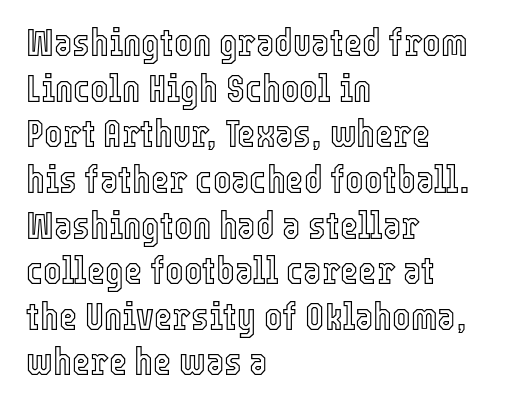
The image shows 39 px condensed type, upright; set left-aligned, line spacing 1.17x, normal letter spacing, not underlined; a medium x-height.
